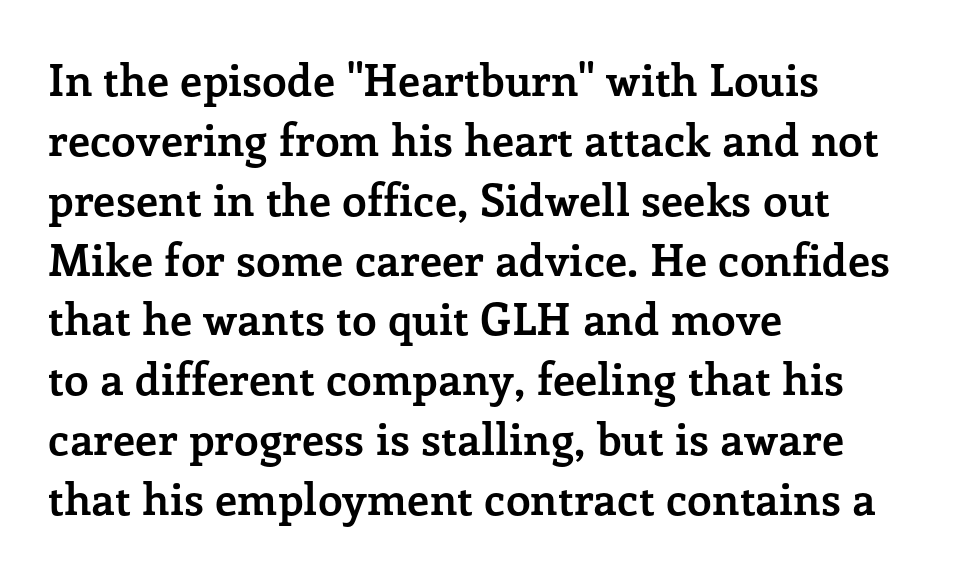
This rendering features lettering with no underline. The typeface chosen for these lines features serifs. Typeset ragged right — the left edge is the straight one. Every stem runs plumb, perpendicular to the baseline. Observe the ordinary spacing: letters are neighbours, not strangers. Varying glyph widths throughout — classic text-font behaviour.
